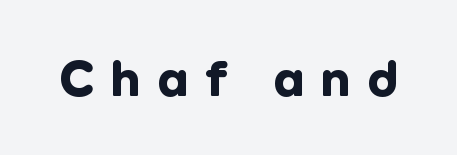
What kind of face is this? One without serifs — a sans. Unmarked baselines from the first word to the last. This is the regular roman posture of the typeface. The glyphs have the mass of a bold cut. Character widths vary here, with narrow letters taking less room than wide ones.
